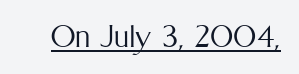
The image shows 37 px light, condensed type, upright; set normal letter spacing, underlined; medium stroke contrast and a medium x-height.
